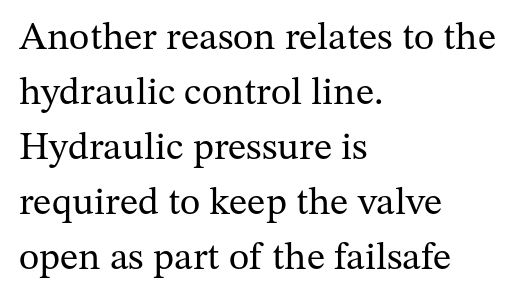
{"serif": "yes", "italic": "no", "bold": "no", "weight": "regular", "width": "normal", "stroke_contrast": "medium", "x_height": "medium", "monospaced": "no", "underline": "no", "align": "left", "line_spacing": "normal", "line_spacing_ratio": 1.41, "letter_spacing": "normal", "letter_spacing_em": 0.0, "glyph_px": 39}
